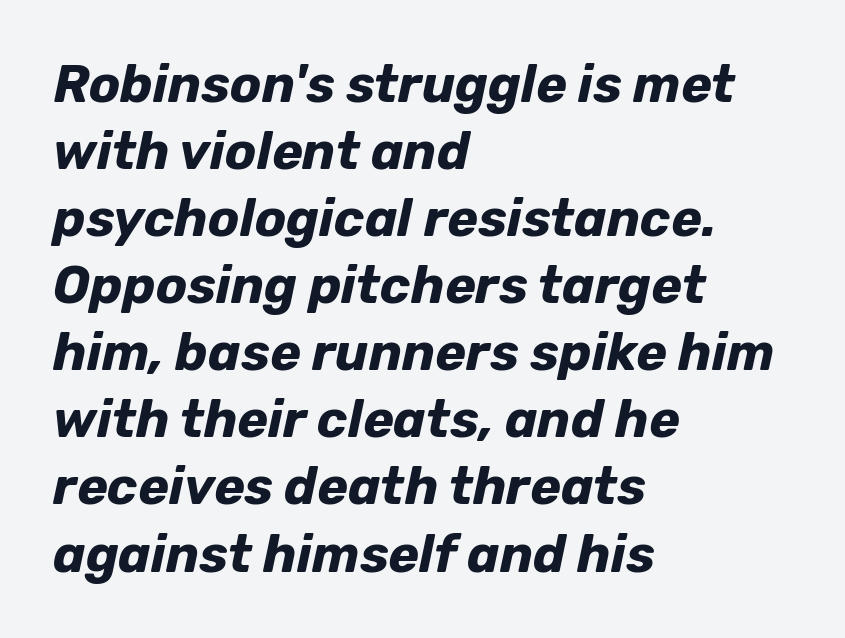
Q: Is the text bold? A: Yes.
Q: Is the text italic (slanted)? A: Yes, it leans right by about 12 degrees.
Q: Is the text underlined? A: No.
Q: How is the paragraph aligned? A: Left-aligned.
Q: Is the spacing between letters normal or unusually wide? A: Normal.
Q: Is the spacing between lines tight, normal or loose? A: Normal.
Q: Width (condensed, normal, or wide)? A: Normal.
Q: Stroke contrast? A: Low.
Q: x-height? A: Medium.
Q: Monospaced? A: No.
